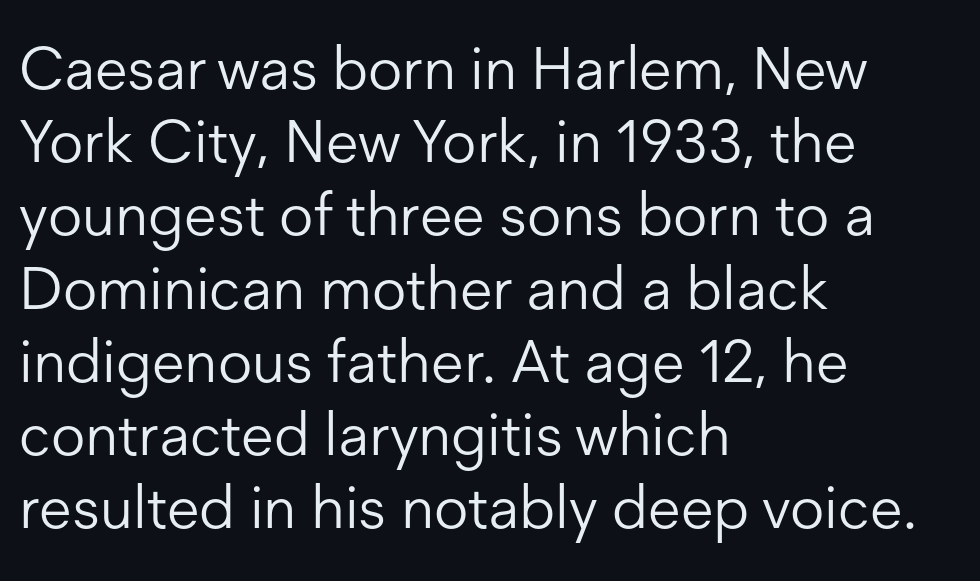
Q: Is the text bold? A: No.
Q: Is the text italic (slanted)? A: No, it is upright.
Q: Is the typeface a serif or a sans-serif typeface? A: Sans-serif.
Q: Is the text underlined? A: No.
Q: How is the paragraph aligned? A: Left-aligned.
Q: Is the spacing between letters normal or unusually wide? A: Normal.
Q: Width (condensed, normal, or wide)? A: Normal.
Q: Stroke contrast? A: Low.
Q: x-height? A: Medium.
Q: Monospaced? A: No.
